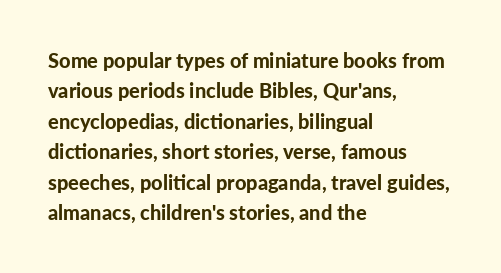
Q: Is the text bold? A: Yes.
Q: Is the text italic (slanted)? A: No, it is upright.
Q: Is the text underlined? A: No.
Q: How is the paragraph aligned? A: Left-aligned.
Q: Is the spacing between letters normal or unusually wide? A: Normal.
Q: Is the spacing between lines tight, normal or loose? A: Normal.
